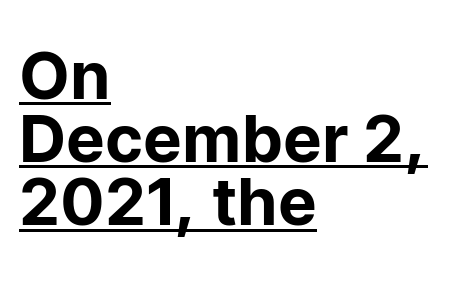
The image shows 65 px sans-serif type, upright; set left-aligned, tight line spacing (0.97x), normal letter spacing, underlined; low stroke contrast and a medium x-height.
